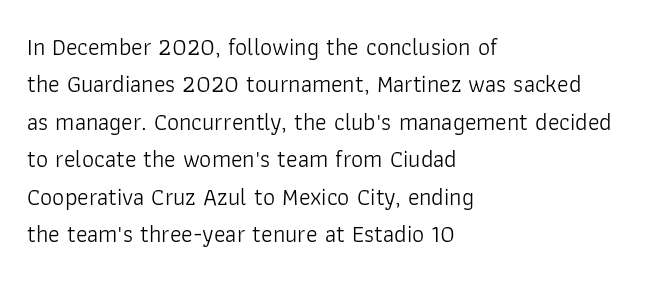
{"italic": "no", "bold": "no", "underline": "no", "align": "left", "line_spacing": "normal", "line_spacing_ratio": 1.56, "letter_spacing": "normal", "letter_spacing_em": 0.0, "glyph_px": 24}
